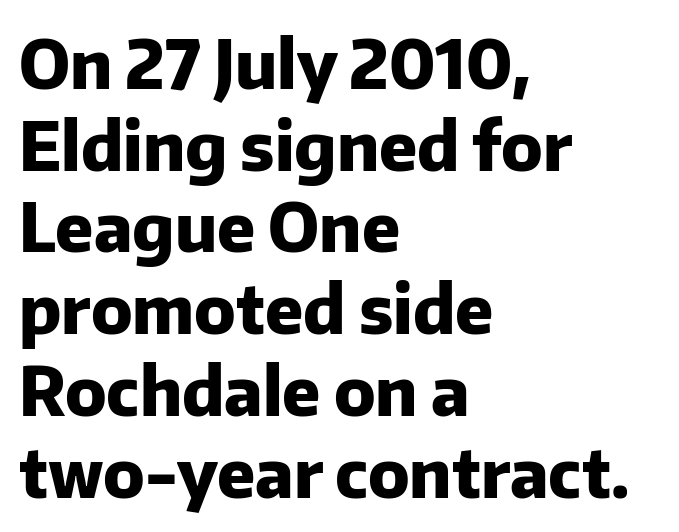
{"serif": "no", "italic": "no", "bold": "yes", "weight": "heavy", "width": "normal", "stroke_contrast": "low", "x_height": "medium", "monospaced": "no", "underline": "no", "align": "left", "line_spacing_ratio": 1.22, "letter_spacing": "normal", "letter_spacing_em": 0.0, "glyph_px": 67}
